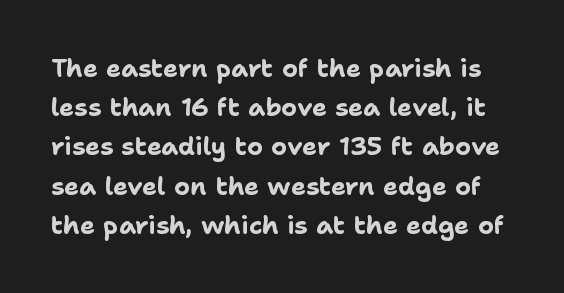
The image shows 25 px bold type, upright; set normal line spacing (1.57x), normal letter spacing, not underlined.
